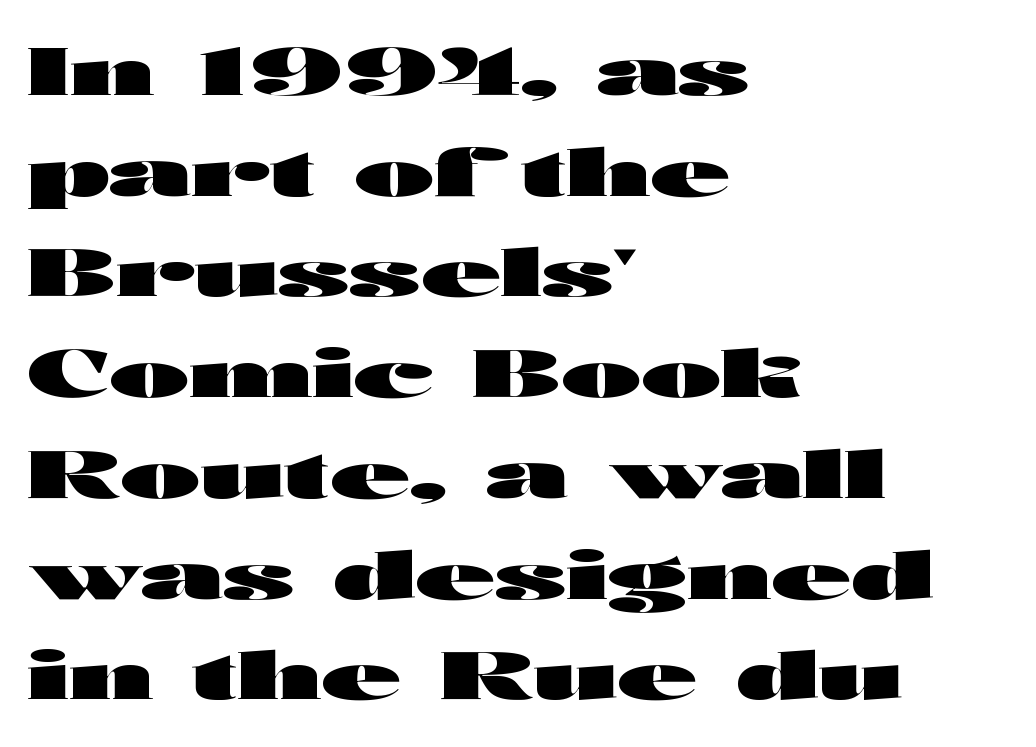
Descender tails drop into unmarked territory. Here the designer chose a conventional face with non-uniform glyph widths. This rendering employs a face without finishing strokes, i.e., a sans-serif. The tracking reads as untouched default to a designer's eye.
